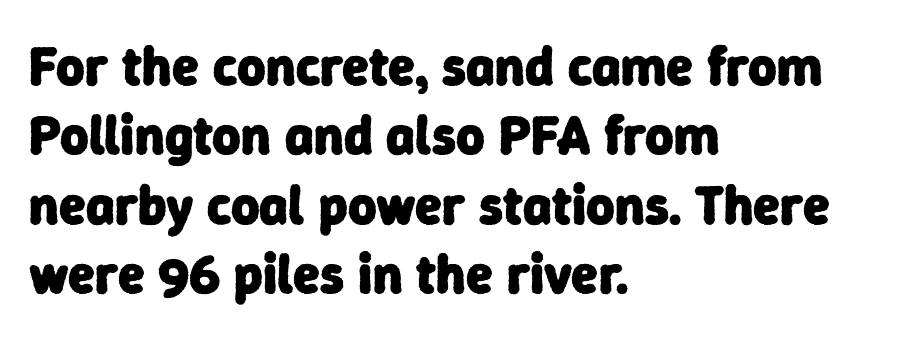
This block has exactly the height ordinary leading produces. Inter-character spacing is left at the font's built-in metrics. The letters carry no serifs — their stems end cleanly without finishing strokes. This sample has the flowing, uneven cadence of proportional lettering. Leftover space on each line is placed entirely after the last word.
